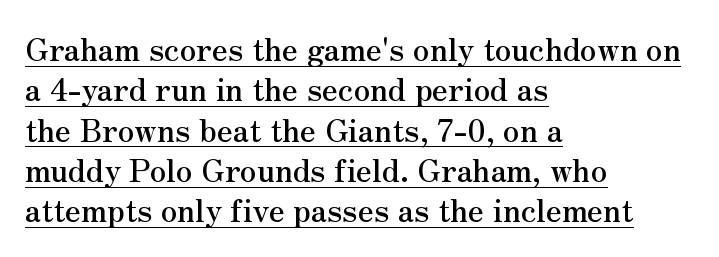
Q: Is the text italic (slanted)? A: No, it is upright.
Q: Is the typeface a serif or a sans-serif typeface? A: Serif.
Q: Is the text underlined? A: Yes.
Q: How is the paragraph aligned? A: Left-aligned.
Q: Is the spacing between letters normal or unusually wide? A: Normal.
Q: Is the spacing between lines tight, normal or loose? A: Normal.
Q: Width (condensed, normal, or wide)? A: Normal.
Q: Stroke contrast? A: Medium.
Q: x-height? A: Small.
Q: Monospaced? A: No.
